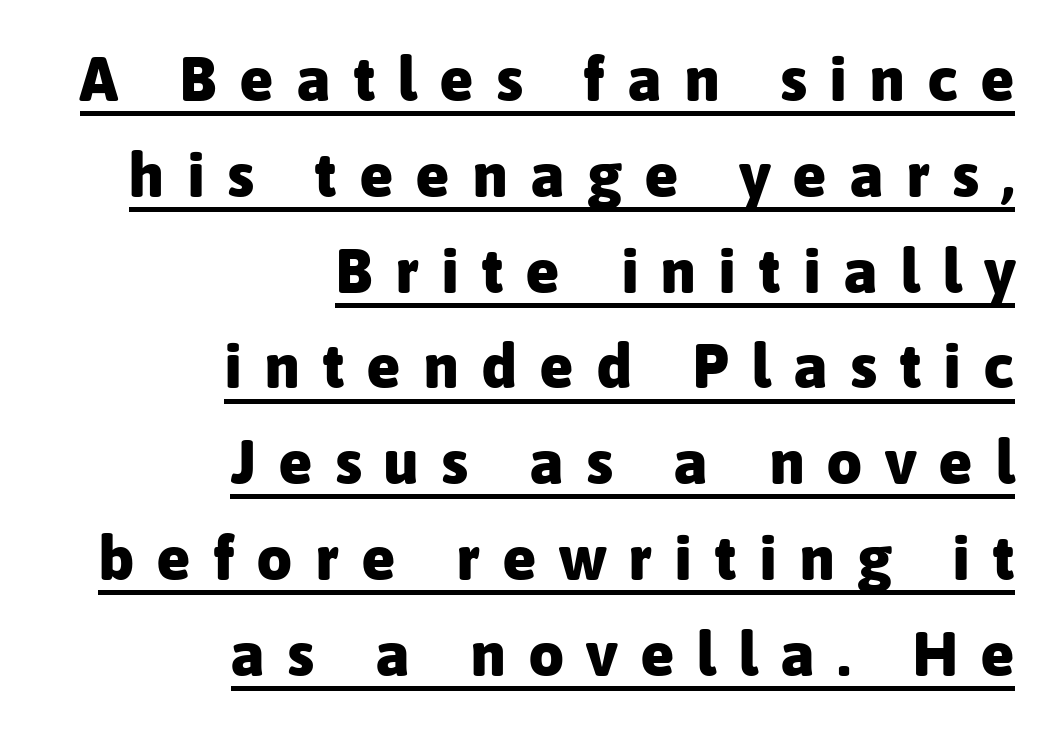
Q: Is the text bold? A: Yes.
Q: Is the text italic (slanted)? A: No, it is upright.
Q: Is the typeface a serif or a sans-serif typeface? A: Sans-serif.
Q: Is the text underlined? A: Yes.
Q: How is the paragraph aligned? A: Right-aligned.
Q: Is the spacing between letters normal or unusually wide? A: Unusually wide.
Q: Is the spacing between lines tight, normal or loose? A: Normal.
Q: Width (condensed, normal, or wide)? A: Normal.
Q: Stroke contrast? A: Low.
Q: x-height? A: Medium.
Q: Monospaced? A: No.
